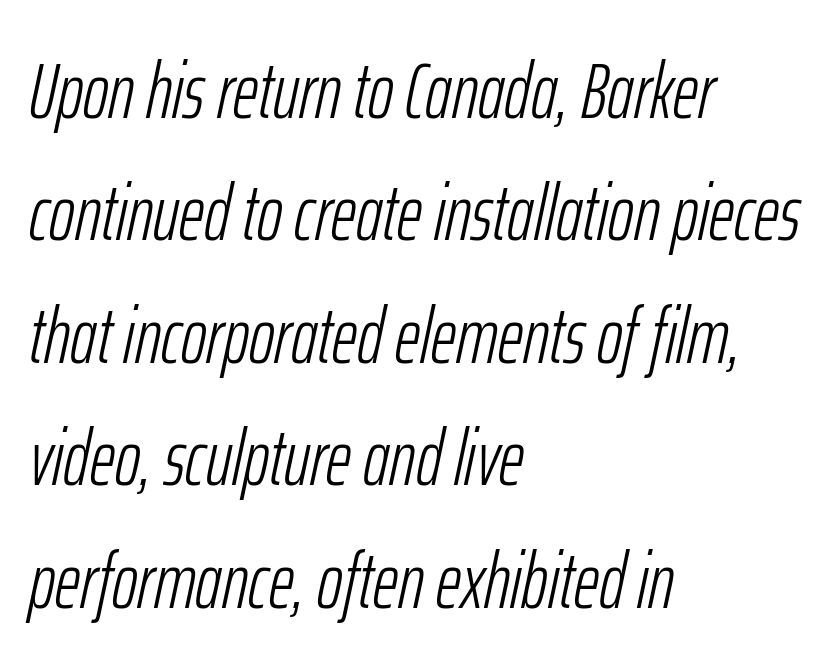
Q: Is the text bold? A: No.
Q: Is the text italic (slanted)? A: Yes, it leans right by about 12 degrees.
Q: Is the text underlined? A: No.
Q: How is the paragraph aligned? A: Left-aligned.
Q: Is the spacing between letters normal or unusually wide? A: Normal.
Q: Is the spacing between lines tight, normal or loose? A: Normal.
Q: Width (condensed, normal, or wide)? A: Condensed.
Q: Stroke contrast? A: Low.
Q: x-height? A: Medium.
Q: Monospaced? A: No.
